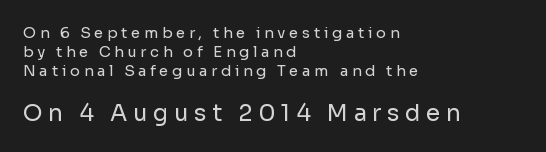
The image shows 23 px text type, upright; set left-aligned, normal line spacing (1.26x), unusually wide letter spacing (+0.24 em), not underlined; the second (bottom) block is 1.53x larger.
